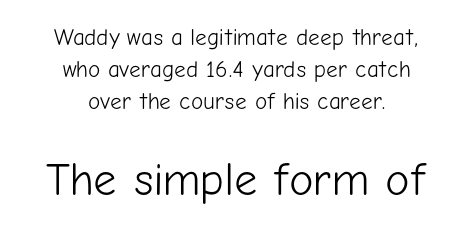
Glyph-to-glyph distance matches everyday printed text. No letter is thick-stroked: the sample isn't bold. Is there any slant? The stems are plumb. Is this a fixed-width face? No — the glyphs have proportional, varying widths. The space between consecutive lines is moderate.
